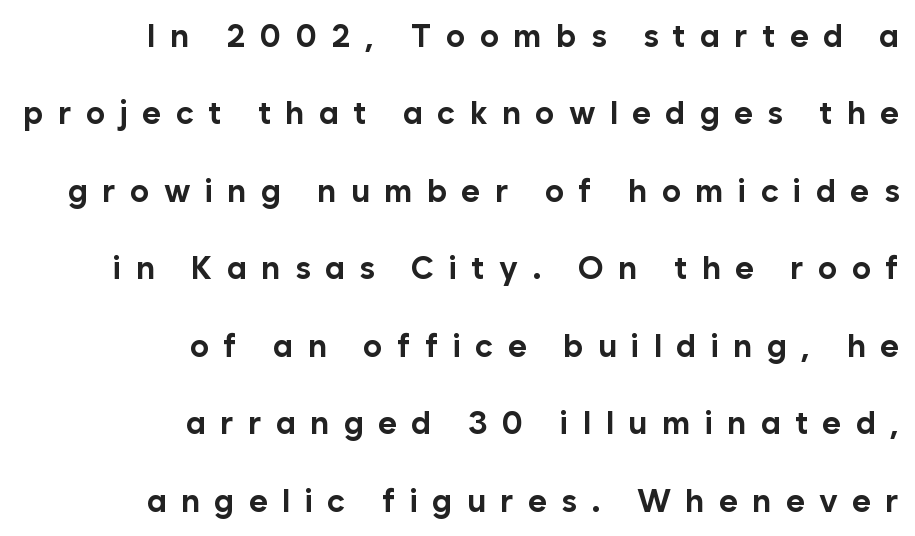
Q: Is the text bold? A: Yes.
Q: Is the text italic (slanted)? A: No, it is upright.
Q: Is the typeface a serif or a sans-serif typeface? A: Sans-serif.
Q: Is the text underlined? A: No.
Q: How is the paragraph aligned? A: Right-aligned.
Q: Is the spacing between letters normal or unusually wide? A: Unusually wide.
Q: Is the spacing between lines tight, normal or loose? A: Loose.
Q: Width (condensed, normal, or wide)? A: Normal.
Q: Stroke contrast? A: Low.
Q: x-height? A: Medium.
Q: Monospaced? A: No.
